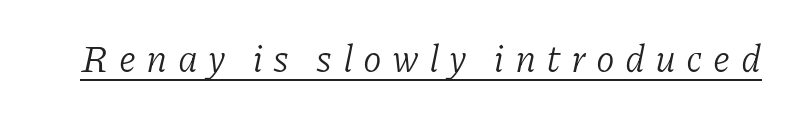
Q: Is the text bold? A: No.
Q: Is the text italic (slanted)? A: Yes, it leans right by about 11 degrees.
Q: Is the typeface a serif or a sans-serif typeface? A: Serif.
Q: Is the text underlined? A: Yes.
Q: Is the spacing between letters normal or unusually wide? A: Unusually wide.
Q: Width (condensed, normal, or wide)? A: Normal.
Q: Stroke contrast? A: Low.
Q: x-height? A: Medium.
Q: Monospaced? A: No.
